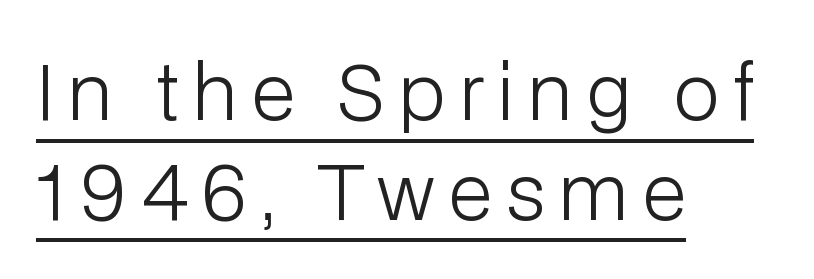
The image shows 76 px light sans-serif type, upright; set left-aligned, normal line spacing (1.31x), underlined; low stroke contrast and a medium x-height.
